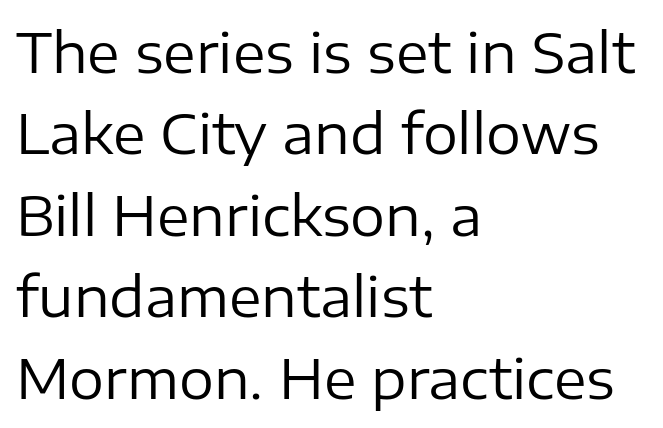
{"serif": "no", "italic": "no", "bold": "no", "weight": "regular", "width": "normal", "stroke_contrast": "low", "x_height": "medium", "monospaced": "no", "underline": "no", "align": "left", "line_spacing": "normal", "line_spacing_ratio": 1.48, "letter_spacing": "normal", "letter_spacing_em": 0.0, "glyph_px": 55}
